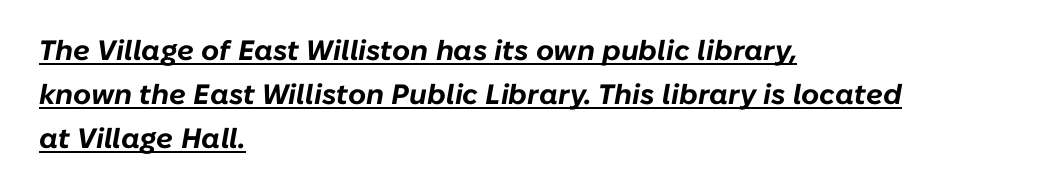
Q: Is the text bold? A: Yes.
Q: Is the text italic (slanted)? A: Yes, it leans right by about 10 degrees.
Q: Is the text underlined? A: Yes.
Q: How is the paragraph aligned? A: Left-aligned.
Q: Is the spacing between letters normal or unusually wide? A: Normal.
Q: Is the spacing between lines tight, normal or loose? A: Normal.
Q: Width (condensed, normal, or wide)? A: Normal.
Q: Stroke contrast? A: Low.
Q: x-height? A: Medium.
Q: Monospaced? A: No.
